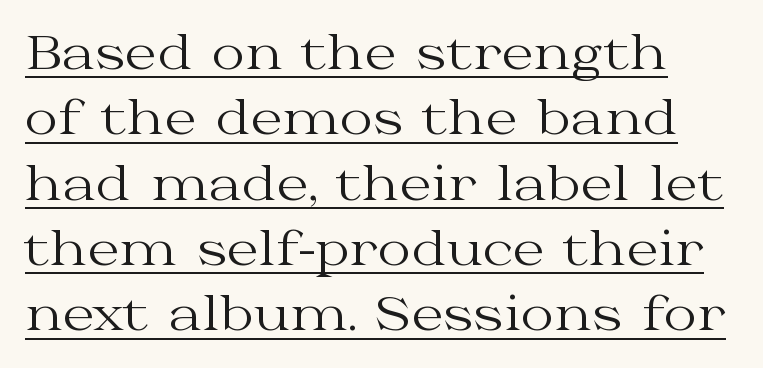
This is underlined copy, the kind a proofreader might mark for attention. A typesetter would mark this as roman, not italic. Vertical stems look standard width or narrower in stroke. Honestly, the letter spacing is just normal — you wouldn't notice it. The passage shown is typed in a proportional face where columns would drift.
